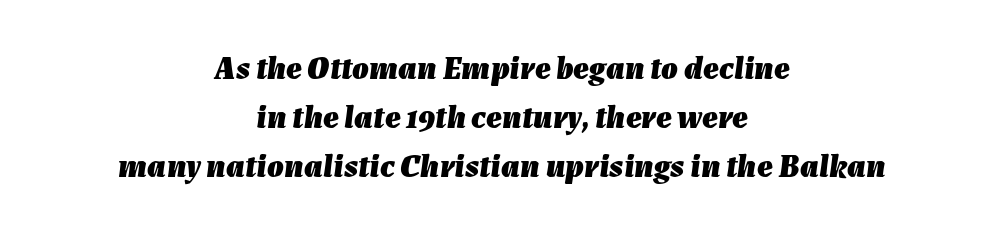
{"italic": "yes", "lean": "right", "slant_degrees": 7, "bold": "yes", "weight": "heavy", "width": "normal", "stroke_contrast": "low", "x_height": "medium", "monospaced": "no", "underline": "no", "align": "center", "line_spacing": "normal", "line_spacing_ratio": 1.48, "letter_spacing": "normal", "letter_spacing_em": 0.0, "glyph_px": 33}
